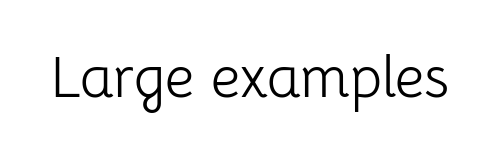
The image shows 58 px light sans-serif type, upright; set normal letter spacing, not underlined; low stroke contrast and a medium x-height.
